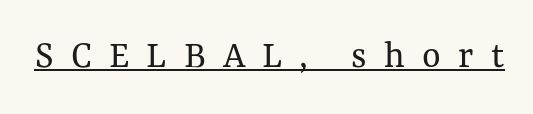
Q: Is the text bold? A: No.
Q: Is the text italic (slanted)? A: No, it is upright.
Q: Is the text underlined? A: Yes.
Q: Is the spacing between letters normal or unusually wide? A: Unusually wide.
Q: Width (condensed, normal, or wide)? A: Normal.
Q: Stroke contrast? A: Medium.
Q: x-height? A: Medium.
Q: Monospaced? A: No.
